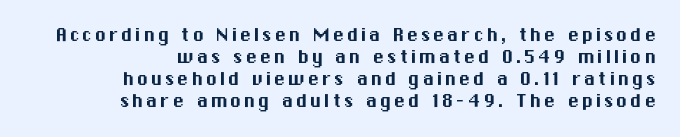
The image shows 23 px text type, upright; set right-aligned, tight line spacing (0.96x), not underlined.
